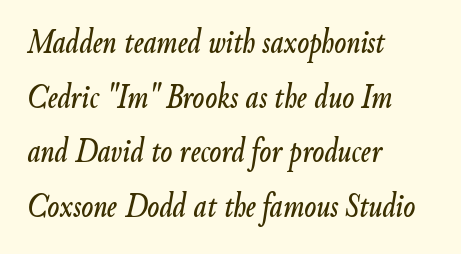
Q: Is the text italic (slanted)? A: Yes, it leans right by about 9 degrees.
Q: Is the text underlined? A: No.
Q: How is the paragraph aligned? A: Left-aligned.
Q: Is the spacing between letters normal or unusually wide? A: Normal.
Q: Is the spacing between lines tight, normal or loose? A: Normal.
Q: Width (condensed, normal, or wide)? A: Condensed.
Q: Stroke contrast? A: Low.
Q: x-height? A: Small.
Q: Monospaced? A: No.
